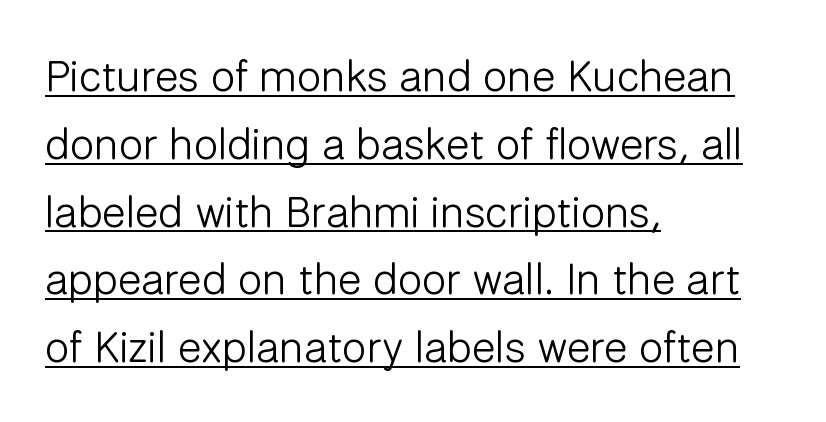
The passage shown stacks its lines at a standard gap. What decoration does the sample have? An underline. The compositor pushed each line to the left boundary. The face used here is a sans, in the tradition of grotesques and geometrics. Is this a heavy cut? Hardly; it is regular or lighter.
